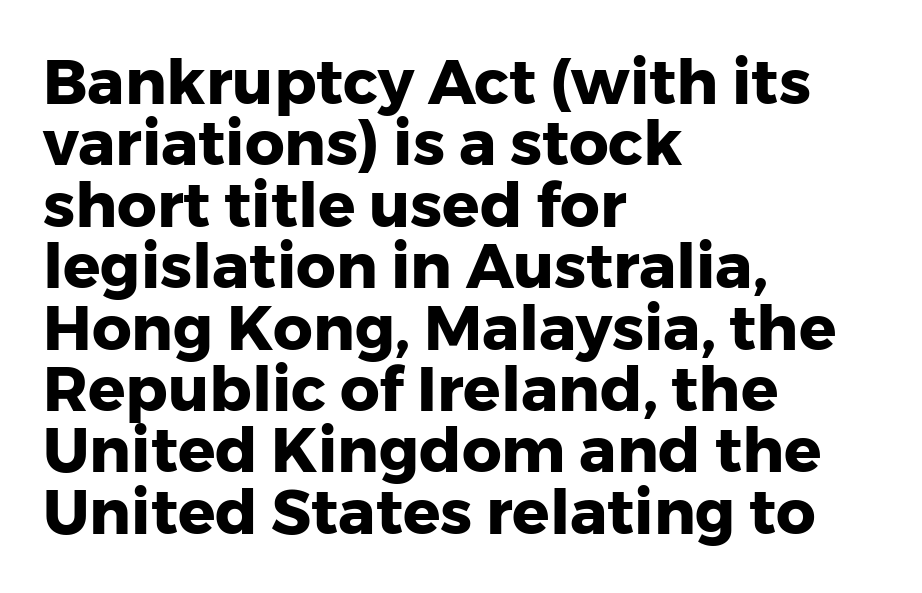
The image shows 62 px heavy sans-serif type, upright; set left-aligned, tight line spacing (0.99x), normal letter spacing, not underlined; low stroke contrast and a medium x-height.
